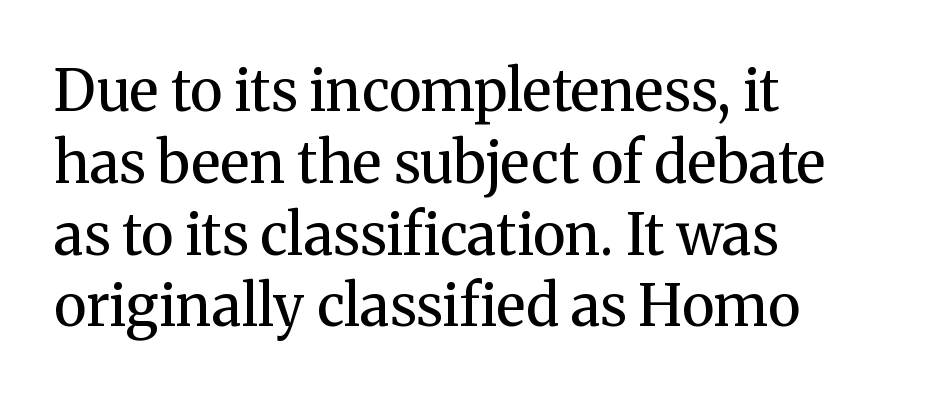
Q: Is the text bold? A: No.
Q: Is the text italic (slanted)? A: No, it is upright.
Q: Is the typeface a serif or a sans-serif typeface? A: Serif.
Q: Is the text underlined? A: No.
Q: How is the paragraph aligned? A: Left-aligned.
Q: Is the spacing between letters normal or unusually wide? A: Normal.
Q: Is the spacing between lines tight, normal or loose? A: Normal.
Q: Width (condensed, normal, or wide)? A: Normal.
Q: Stroke contrast? A: Medium.
Q: x-height? A: Medium.
Q: Monospaced? A: No.
